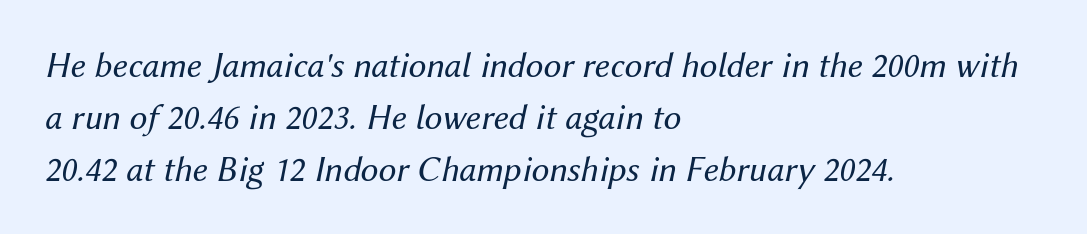
{"italic": "yes", "lean": "right", "slant_degrees": 12, "bold": "no", "weight": "regular", "width": "normal", "stroke_contrast": "medium", "x_height": "medium", "monospaced": "no", "underline": "no", "align": "left", "line_spacing": "normal", "line_spacing_ratio": 1.44, "letter_spacing": "normal", "letter_spacing_em": 0.0, "glyph_px": 36}
